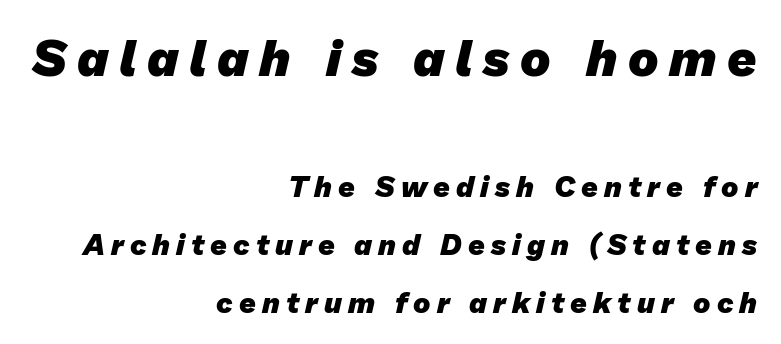
Strong, thick strokes mark this as bold type. Look at the tracking — it's clearly loosened, letters drifting apart. Is this a fixed-width face? No — the glyphs have proportional, varying widths. Typesetter's note — upper block bumped up in size, lower block left smaller.
